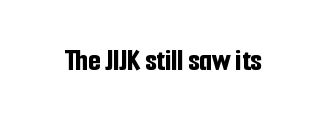
The image shows 32 px bold, condensed sans-serif type, upright; set normal letter spacing, not underlined; low stroke contrast and a medium x-height.
